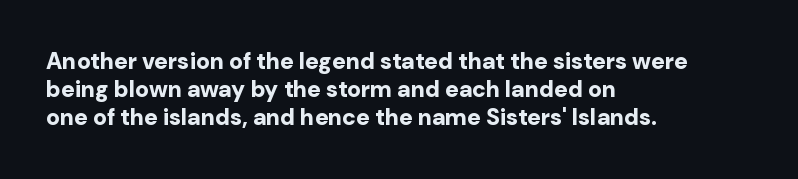
Short and long lines alike share a common starting point at left. Unlike italic type, these characters show no tilt at all. The passage shown is emphatically bold. The face used here is rendered with its standard letterfit. The space beneath each line is pristine and unruled.
